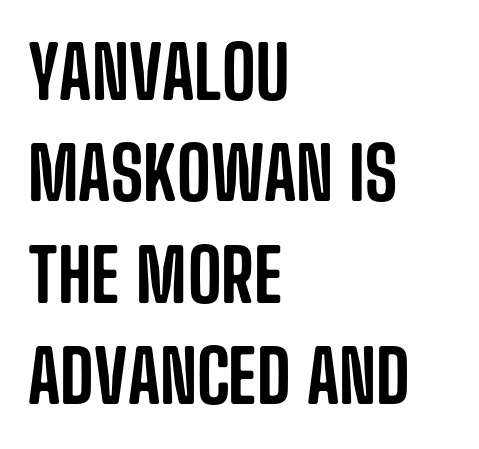
Varying glyph widths throughout — classic text-font behaviour. Spacing between characters is what you'd get straight out of the box. This sample is left-justified, so line endings fall wherever the words run out. Bare-footed words on every line. These lines were composed using upright roman letters. The designer left line spacing at the default.
